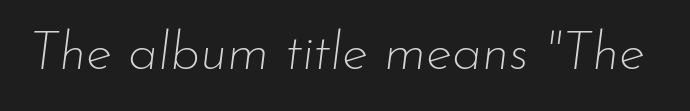
The image shows 54 px thin type, italic (leaning right); set normal letter spacing, not underlined; low stroke contrast and a small x-height.
